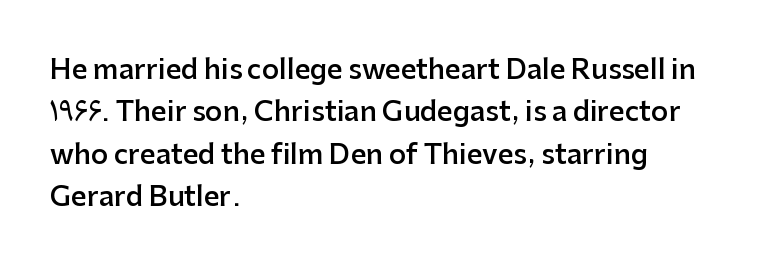
Q: Is the text bold? A: Semi-bold.
Q: Is the text italic (slanted)? A: No, it is upright.
Q: Is the text underlined? A: No.
Q: How is the paragraph aligned? A: Left-aligned.
Q: Is the spacing between letters normal or unusually wide? A: Normal.
Q: Is the spacing between lines tight, normal or loose? A: Normal.
